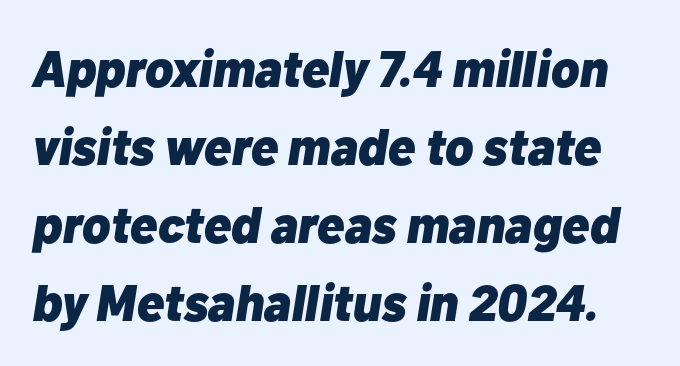
The image shows 51 px heavy type, italic (leaning right); set normal line spacing (1.53x), normal letter spacing, not underlined; low stroke contrast and a medium x-height.
